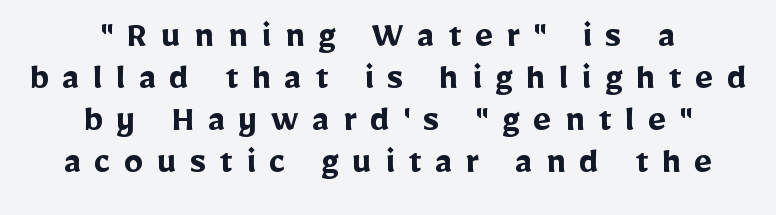
The image shows 39 px semibold sans-serif type, upright; set centered, tight line spacing (1.08x), unusually wide letter spacing (+0.35 em), not underlined; low stroke contrast and a medium x-height.
